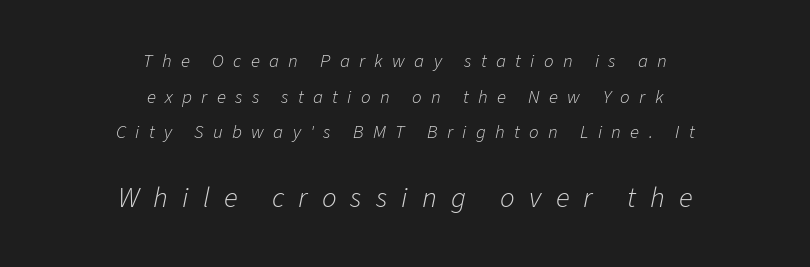
The image shows 29 px light type, italic (leaning right); set centered, line spacing 1.88x, unusually wide letter spacing (+0.49 em), not underlined; the second (bottom) block is 1.53x larger; low stroke contrast and a medium x-height.
